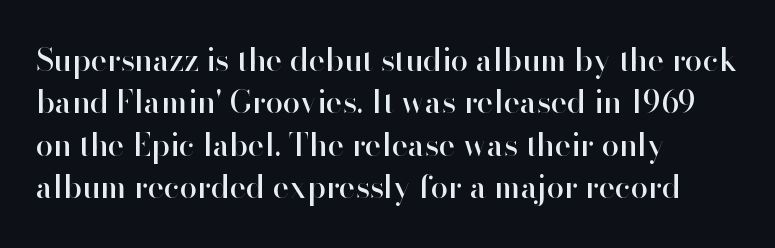
Is this a fixed-width face? No — the glyphs have proportional, varying widths. These lines are composed in type without serifs. Rule under the text: the space is simply empty. The paragraph has a hard left edge and a soft right edge. Observe the ordinary spacing: letters are neighbours, not strangers. This sample keeps an unexceptional amount of space between lines.
